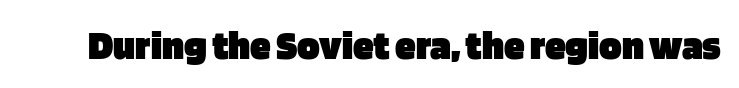
Q: Is the text bold? A: Yes.
Q: Is the text italic (slanted)? A: No, it is upright.
Q: Is the typeface a serif or a sans-serif typeface? A: Sans-serif.
Q: Is the text underlined? A: No.
Q: Is the spacing between letters normal or unusually wide? A: Normal.
Q: Width (condensed, normal, or wide)? A: Normal.
Q: Stroke contrast? A: Low.
Q: x-height? A: Large.
Q: Monospaced? A: No.
